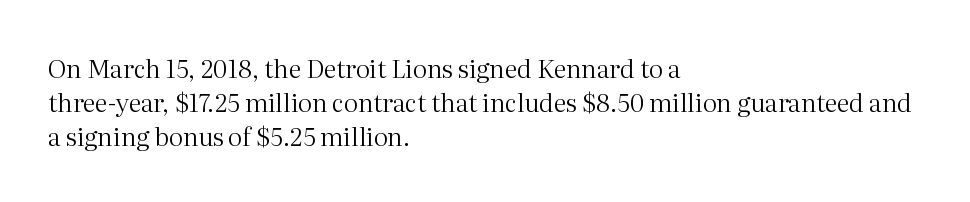
The image shows 25 px text type, upright; set left-aligned, normal line spacing (1.36x), normal letter spacing, not underlined.
